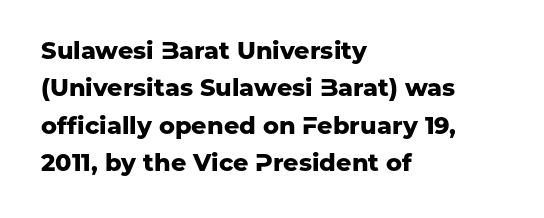
Underline: absent. Strokes here are thick enough to call this a true bold. This block has exactly the height ordinary leading produces. Standard letterfit; no display-style spreading of the glyphs. The lines are quadded left.
